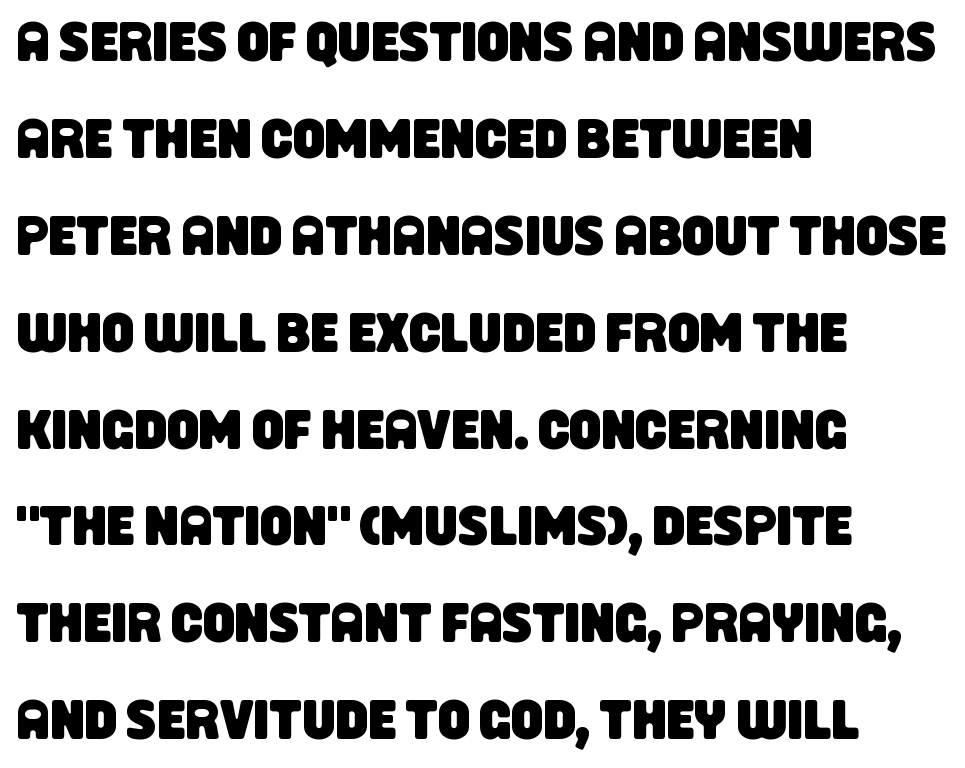
The image shows 56 px condensed sans-serif type; set left-aligned, line spacing 1.73x, normal letter spacing, not underlined; low stroke contrast and a large x-height.
